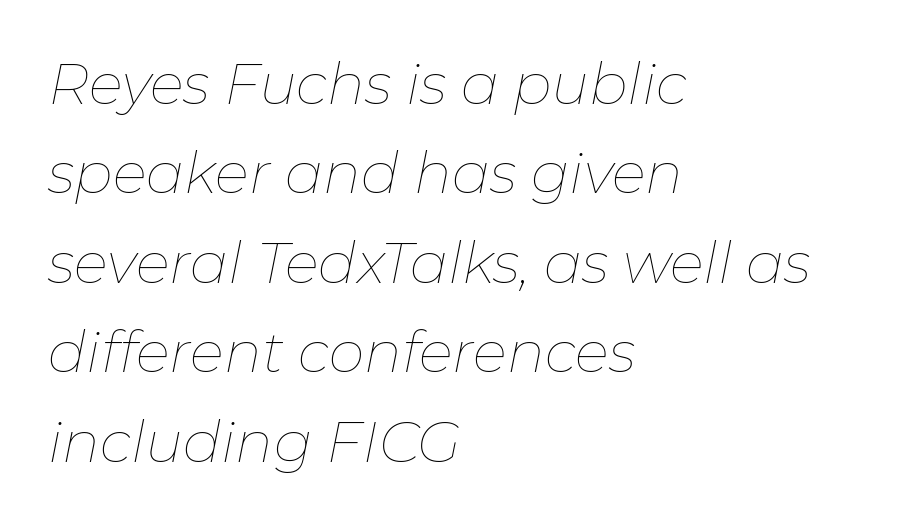
Q: Is the text bold? A: No.
Q: Is the text italic (slanted)? A: Yes, it leans right by about 11 degrees.
Q: Is the text underlined? A: No.
Q: How is the paragraph aligned? A: Left-aligned.
Q: Is the spacing between letters normal or unusually wide? A: Normal.
Q: Is the spacing between lines tight, normal or loose? A: Normal.
Q: Width (condensed, normal, or wide)? A: Normal.
Q: Stroke contrast? A: Low.
Q: x-height? A: Medium.
Q: Monospaced? A: No.
